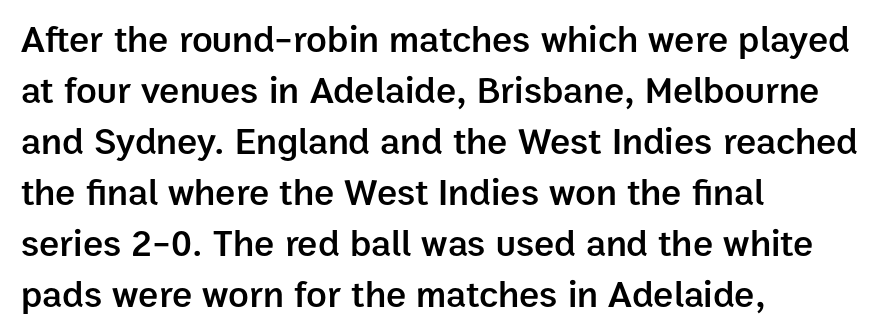
Q: Is the text bold? A: Semi-bold.
Q: Is the text italic (slanted)? A: No, it is upright.
Q: Is the typeface a serif or a sans-serif typeface? A: Sans-serif.
Q: Is the text underlined? A: No.
Q: How is the paragraph aligned? A: Left-aligned.
Q: Is the spacing between letters normal or unusually wide? A: Normal.
Q: Is the spacing between lines tight, normal or loose? A: Normal.
Q: Width (condensed, normal, or wide)? A: Normal.
Q: Stroke contrast? A: Low.
Q: x-height? A: Medium.
Q: Monospaced? A: No.
